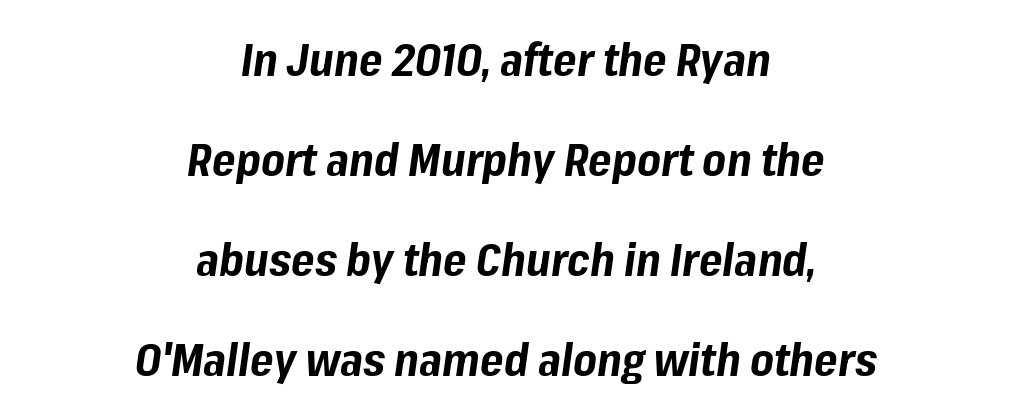
The image shows 45 px bold type, italic (leaning right); set centered, loose line spacing (2.22x), normal letter spacing, not underlined; low stroke contrast and a medium x-height.
